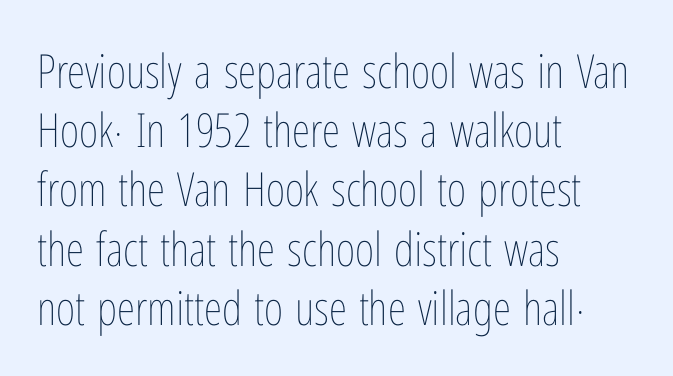
Ink coverage per letter is moderate at most. If you drew a ruler down the left edge, every line would touch it. Descenders hang freely into open space. The type is set solid horizontally, with unmodified tracking.
